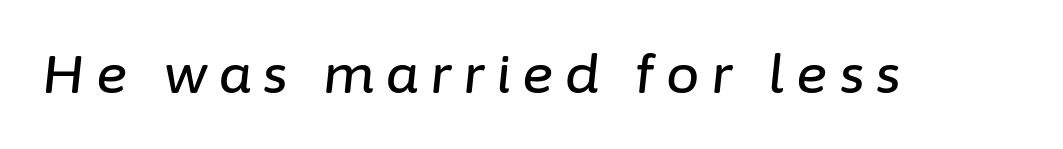
Q: Is the text italic (slanted)? A: Yes, it leans right by about 6 degrees.
Q: Is the text underlined? A: No.
Q: Is the spacing between letters normal or unusually wide? A: Unusually wide.
Q: Width (condensed, normal, or wide)? A: Normal.
Q: Stroke contrast? A: Low.
Q: x-height? A: Medium.
Q: Monospaced? A: No.
